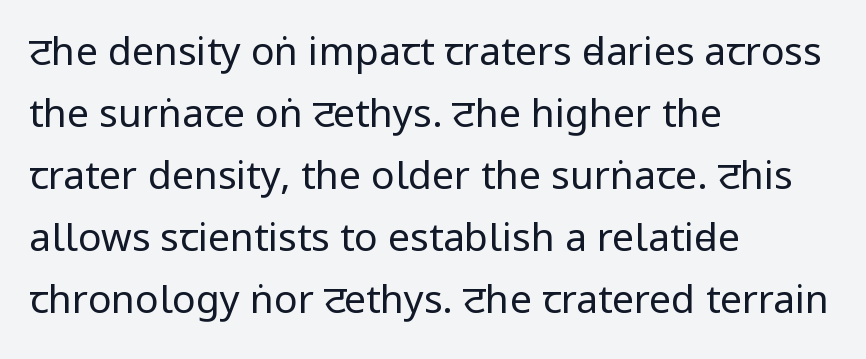
Q: Is the text bold? A: No.
Q: Is the text italic (slanted)? A: No, it is upright.
Q: Is the typeface a serif or a sans-serif typeface? A: Sans-serif.
Q: Is the text underlined? A: No.
Q: How is the paragraph aligned? A: Left-aligned.
Q: Is the spacing between letters normal or unusually wide? A: Normal.
Q: Is the spacing between lines tight, normal or loose? A: Normal.
Q: Width (condensed, normal, or wide)? A: Condensed.
Q: Stroke contrast? A: Low.
